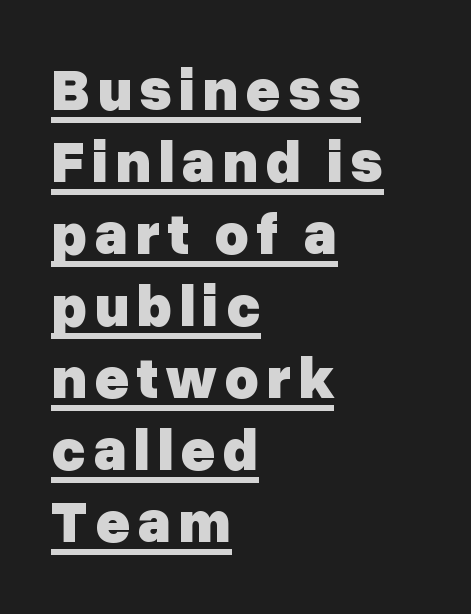
The image shows 59 px heavy sans-serif type, upright; set left-aligned, line spacing 1.22x, underlined; low stroke contrast and a medium x-height.
